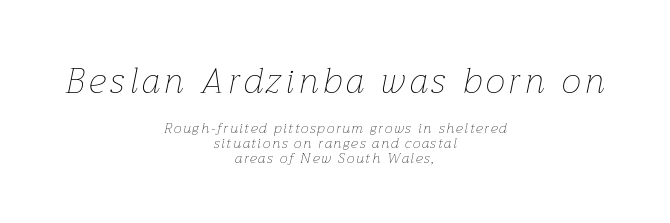
Q: Is the text bold? A: No.
Q: Is the text italic (slanted)? A: Yes, it leans right by about 12 degrees.
Q: Is the text underlined? A: No.
Q: How is the paragraph aligned? A: Centered.
Q: Is the spacing between lines tight, normal or loose? A: Tight.
Q: Which block of text is set in a larger size, the first (top) or the second (bottom)? A: The first (top) one.
Q: Width (condensed, normal, or wide)? A: Normal.
Q: Stroke contrast? A: Low.
Q: x-height? A: Medium.
Q: Monospaced? A: No.
